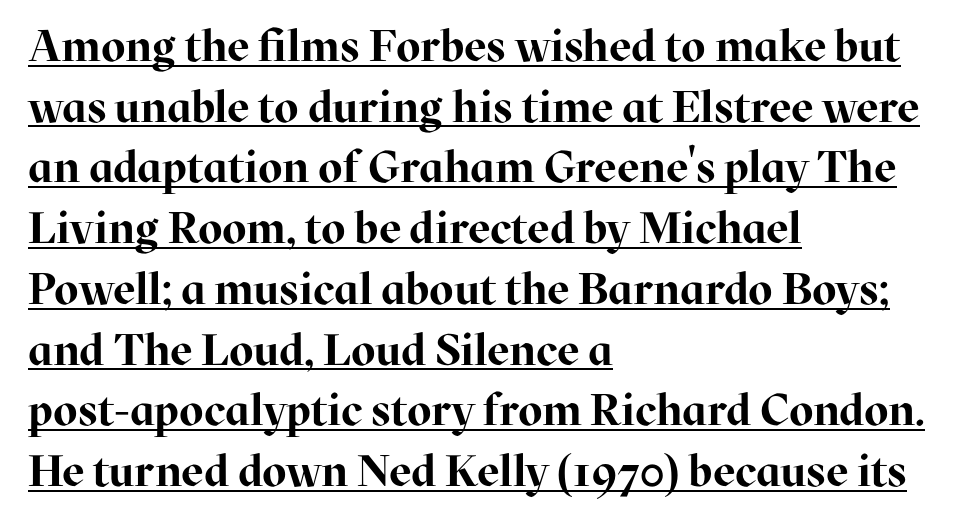
The image shows 44 px bold serif type, upright; set left-aligned, normal line spacing (1.38x), normal letter spacing, underlined; high stroke contrast and a medium x-height.
